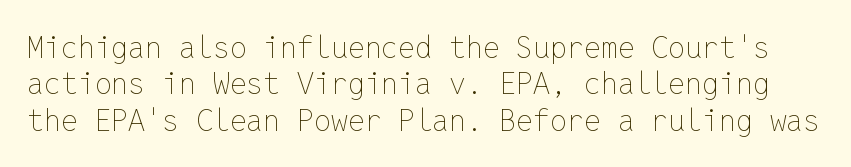
{"italic": "no", "bold": "no", "weight": "thin", "width": "normal", "stroke_contrast": "low", "x_height": "medium", "monospaced": "yes", "underline": "no", "line_spacing_ratio": 1.21, "letter_spacing": "normal", "letter_spacing_em": 0.0, "glyph_px": 30}
